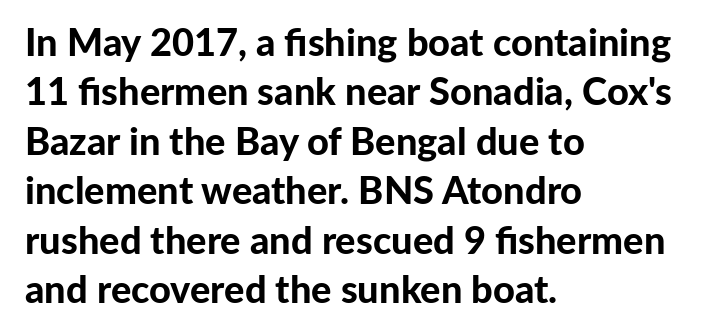
{"serif": "no", "italic": "no", "bold": "yes", "weight": "bold", "width": "normal", "stroke_contrast": "low", "x_height": "medium", "monospaced": "no", "underline": "no", "align": "left", "line_spacing": "normal", "line_spacing_ratio": 1.3, "letter_spacing": "normal", "letter_spacing_em": 0.0, "glyph_px": 38}
